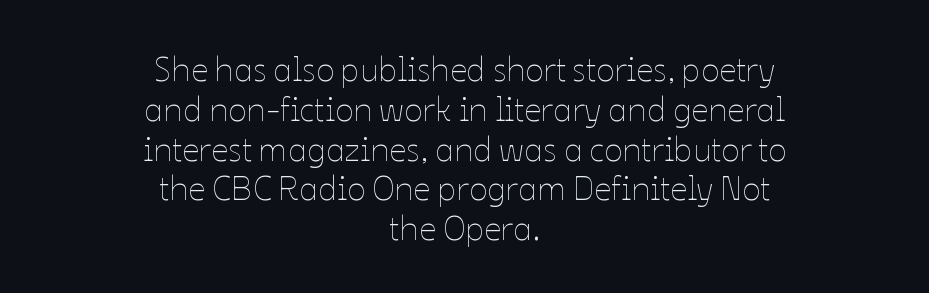
The font's upright variant was chosen for this text. Nothing heavy about these letters — not bold at all. The type is set solid horizontally, with unmodified tracking. The string is rendered with underlining switched off.
